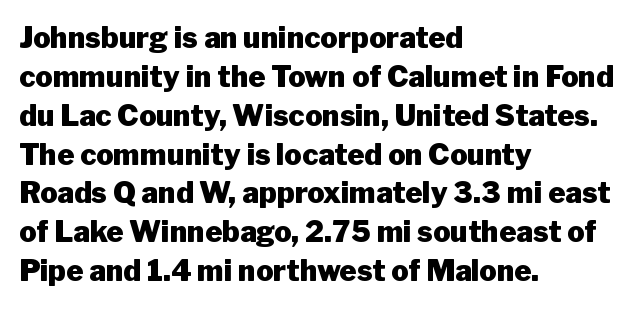
Type without underlining. What stands out about the letter spacing? Nothing — it is the standard amount. Typographic density is high because the face is bold. A typesetter would call this proportional, since set widths differ per character.
